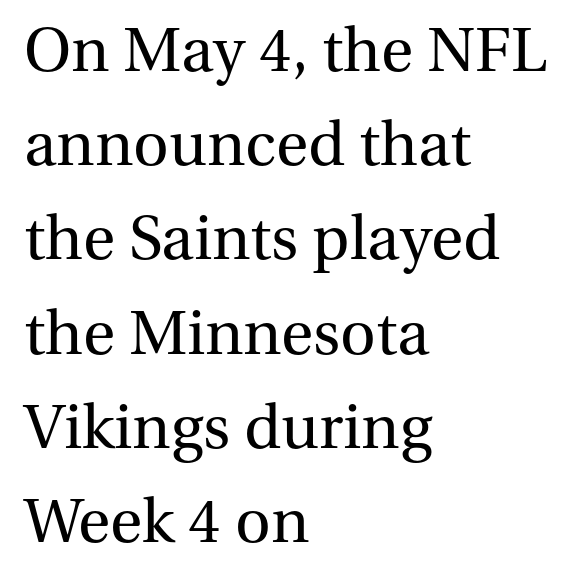
Q: Is the text bold? A: No.
Q: Is the text italic (slanted)? A: No, it is upright.
Q: Is the typeface a serif or a sans-serif typeface? A: Serif.
Q: Is the text underlined? A: No.
Q: How is the paragraph aligned? A: Left-aligned.
Q: Is the spacing between letters normal or unusually wide? A: Normal.
Q: Is the spacing between lines tight, normal or loose? A: Normal.
Q: Width (condensed, normal, or wide)? A: Normal.
Q: Stroke contrast? A: Medium.
Q: x-height? A: Medium.
Q: Monospaced? A: No.
